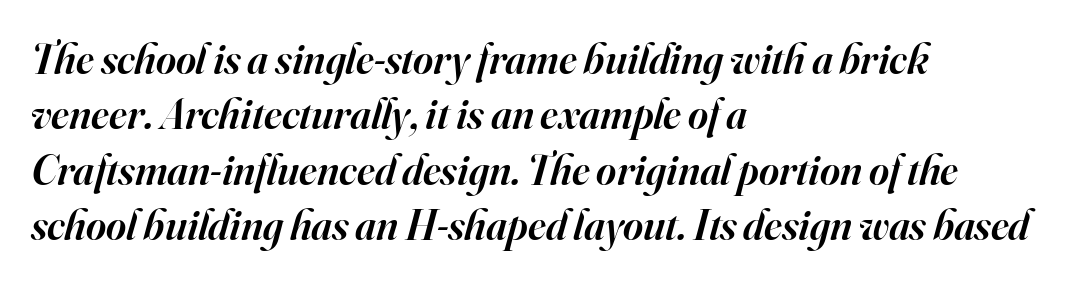
Q: Is the text bold? A: Semi-bold.
Q: Is the text italic (slanted)? A: Yes, it leans right by about 16 degrees.
Q: Is the typeface a serif or a sans-serif typeface? A: Serif.
Q: Is the text underlined? A: No.
Q: How is the paragraph aligned? A: Left-aligned.
Q: Is the spacing between letters normal or unusually wide? A: Normal.
Q: Is the spacing between lines tight, normal or loose? A: Normal.
Q: Width (condensed, normal, or wide)? A: Normal.
Q: Stroke contrast? A: High.
Q: x-height? A: Small.
Q: Monospaced? A: No.
